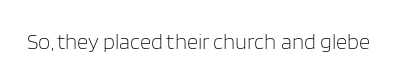
{"italic": "no", "bold": "no", "underline": "no", "letter_spacing": "normal", "letter_spacing_em": 0.0, "glyph_px": 22}
